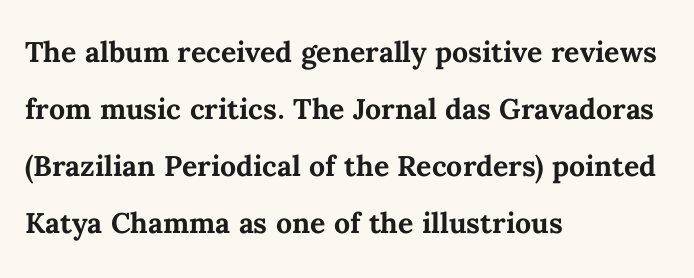
Q: Is the text bold? A: Yes.
Q: Is the text italic (slanted)? A: No, it is upright.
Q: Is the text underlined? A: No.
Q: How is the paragraph aligned? A: Left-aligned.
Q: Is the spacing between letters normal or unusually wide? A: Normal.
Q: Is the spacing between lines tight, normal or loose? A: Normal.
Q: Width (condensed, normal, or wide)? A: Normal.
Q: Stroke contrast? A: Medium.
Q: x-height? A: Medium.
Q: Monospaced? A: No.
